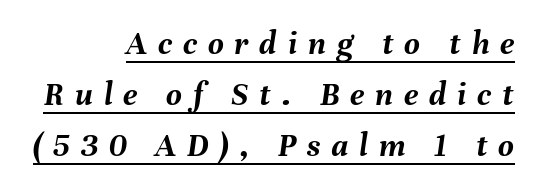
{"italic": "yes", "lean": "right", "slant_degrees": 8, "bold": "yes", "weight": "semibold", "width": "normal", "stroke_contrast": "medium", "x_height": "medium", "monospaced": "no", "underline": "yes", "align": "right", "line_spacing": "normal", "line_spacing_ratio": 1.5, "letter_spacing": "wide", "letter_spacing_em": 0.32, "glyph_px": 34}
